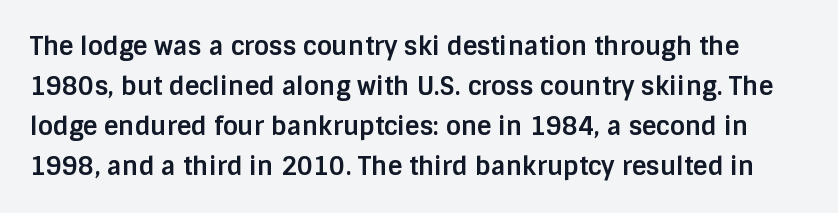
Does the leading feel generous? No, just average. Decoration check: the copy has no underline. The rendering uses a bold face; every stroke is thick and dark. Inter-character spacing is left at the font's built-in metrics. Do the letters lean? They stand straight.
